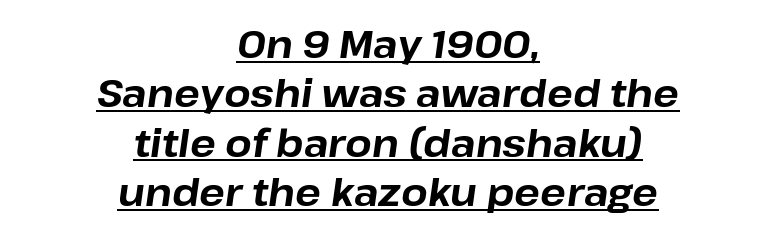
Tracking here is standard; glyphs follow each other at the usual distance. Note the varied advance widths — an 'i' is clearly narrower than an 'm'. Leading matches the norm, producing a regular column. The rendering uses the underline text-decoration.
